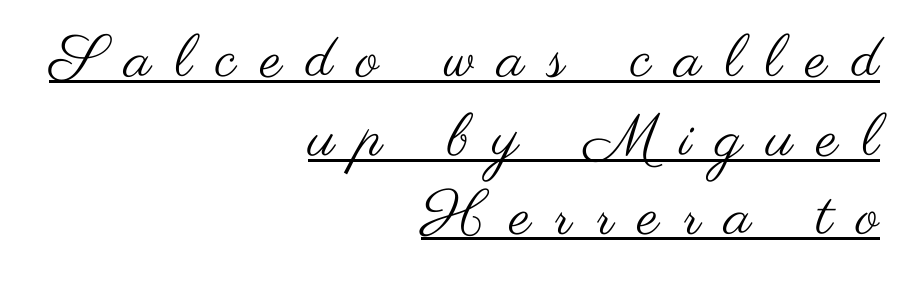
Q: Is the text bold? A: No.
Q: Is the text italic (slanted)? A: Yes.
Q: Is the typeface a serif or a sans-serif typeface? A: Sans-serif.
Q: Is the text underlined? A: Yes.
Q: How is the paragraph aligned? A: Right-aligned.
Q: Is the spacing between letters normal or unusually wide? A: Unusually wide.
Q: Is the spacing between lines tight, normal or loose? A: Normal.
Q: Width (condensed, normal, or wide)? A: Wide.
Q: Stroke contrast? A: Medium.
Q: x-height? A: Small.
Q: Monospaced? A: No.
